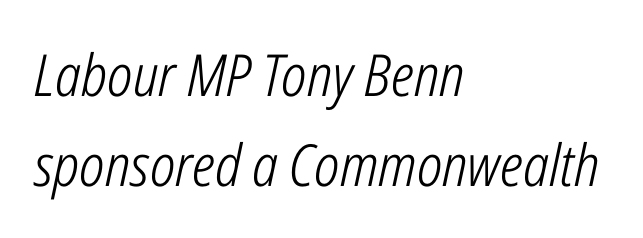
{"italic": "yes", "lean": "right", "slant_degrees": 12, "bold": "no", "weight": "light", "width": "condensed", "stroke_contrast": "low", "x_height": "medium", "monospaced": "no", "underline": "no", "align": "left", "line_spacing": "normal", "line_spacing_ratio": 1.56, "letter_spacing": "normal", "letter_spacing_em": 0.0, "glyph_px": 58}
